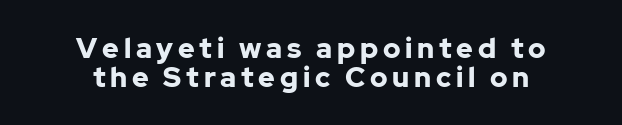
{"serif": "no", "italic": "no", "bold": "yes", "weight": "bold", "width": "normal", "stroke_contrast": "low", "x_height": "medium", "monospaced": "no", "underline": "no", "align": "center", "line_spacing": "tight", "line_spacing_ratio": 1.02, "glyph_px": 28}
